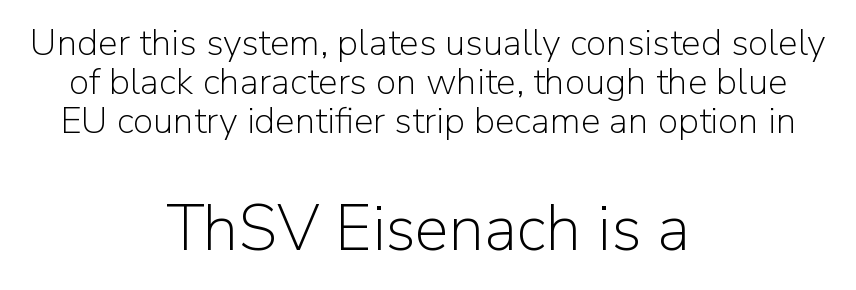
Q: Is the text bold? A: No.
Q: Is the text italic (slanted)? A: No, it is upright.
Q: Is the typeface a serif or a sans-serif typeface? A: Sans-serif.
Q: Is the text underlined? A: No.
Q: How is the paragraph aligned? A: Centered.
Q: Is the spacing between letters normal or unusually wide? A: Normal.
Q: Is the spacing between lines tight, normal or loose? A: Tight.
Q: Which block of text is set in a larger size, the first (top) or the second (bottom)? A: The second (bottom) one.
Q: Width (condensed, normal, or wide)? A: Normal.
Q: Stroke contrast? A: Low.
Q: x-height? A: Medium.
Q: Monospaced? A: No.
